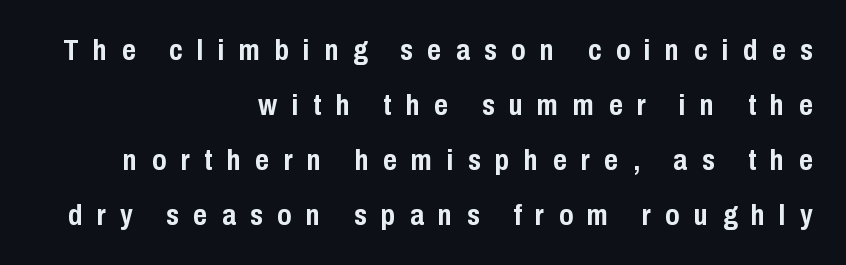
The image shows 30 px semibold, condensed sans-serif type, upright; set right-aligned, line spacing 1.83x, unusually wide letter spacing (+0.48 em), not underlined; low stroke contrast and a medium x-height.
